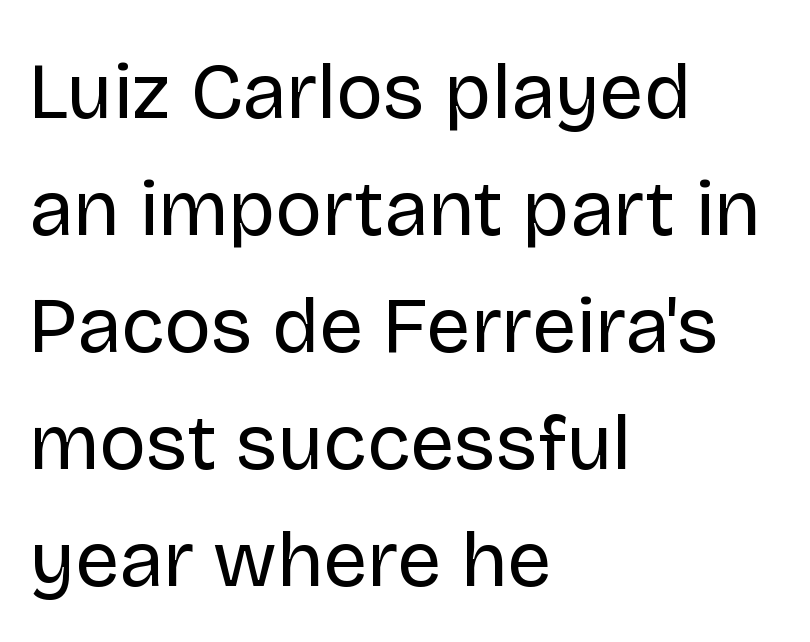
The image shows 79 px regular-weight sans-serif type, upright; set left-aligned, normal line spacing (1.48x), normal letter spacing, not underlined; low stroke contrast and a large x-height.
